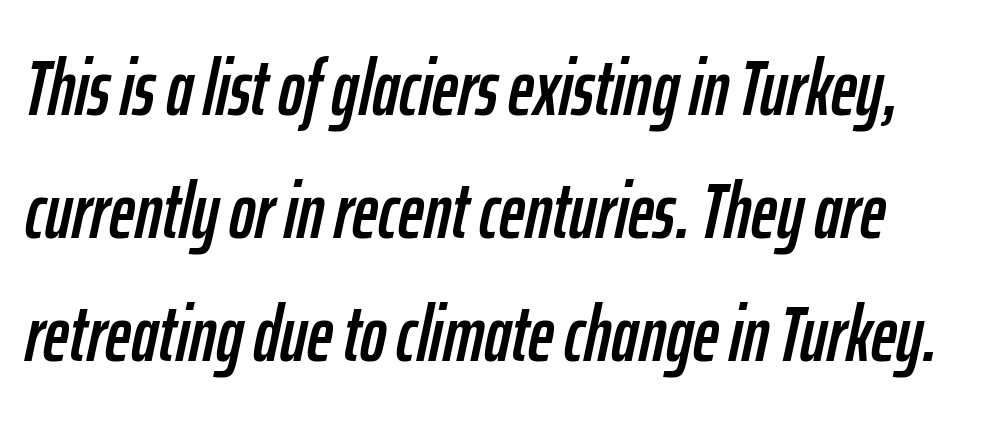
The lines sit at an ordinary, default distance from one another. Do the characters align in a grid? No, the font is proportional. Spacing between characters is what you'd get straight out of the box. Clear beneath every line of the passage.
